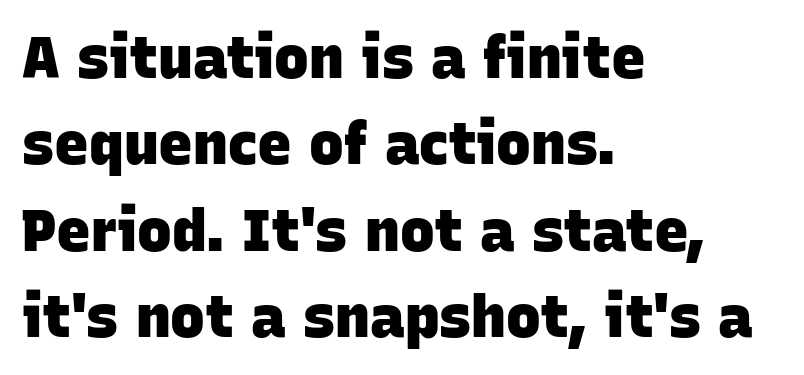
{"serif": "no", "bold": "yes", "weight": "heavy", "width": "normal", "stroke_contrast": "low", "x_height": "large", "monospaced": "no", "underline": "no", "align": "left", "line_spacing": "normal", "line_spacing_ratio": 1.49, "letter_spacing": "normal", "letter_spacing_em": 0.0, "glyph_px": 58}
